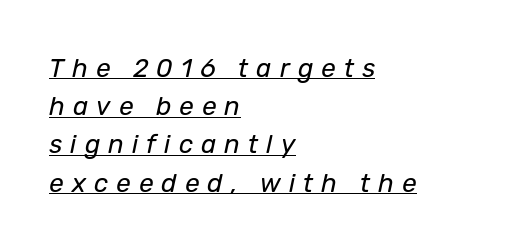
{"italic": "yes", "lean": "right", "slant_degrees": 12, "bold": "no", "underline": "yes", "align": "left", "line_spacing": "normal", "line_spacing_ratio": 1.47, "letter_spacing": "wide", "letter_spacing_em": 0.31, "glyph_px": 26}
